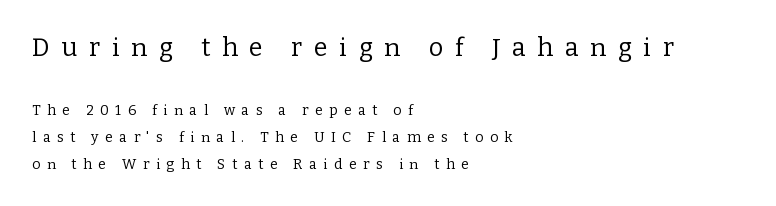
Q: Is the text bold? A: No.
Q: Is the text italic (slanted)? A: No, it is upright.
Q: Is the text underlined? A: No.
Q: How is the paragraph aligned? A: Left-aligned.
Q: Is the spacing between letters normal or unusually wide? A: Unusually wide.
Q: Is the spacing between lines tight, normal or loose? A: Loose.
Q: Which block of text is set in a larger size, the first (top) or the second (bottom)? A: The first (top) one.
